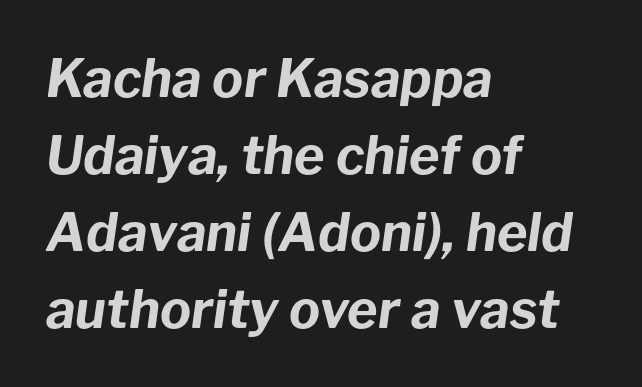
The image shows 52 px bold type, italic (leaning right); set left-aligned, normal line spacing (1.48x), normal letter spacing, not underlined; low stroke contrast and a medium x-height.
